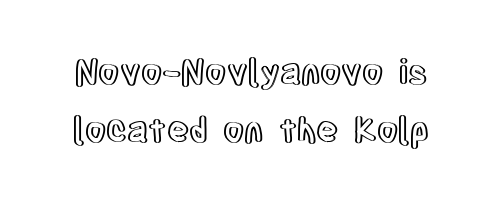
The image shows 34 px condensed type, upright; set line spacing 1.72x, normal letter spacing, not underlined; a large x-height.
